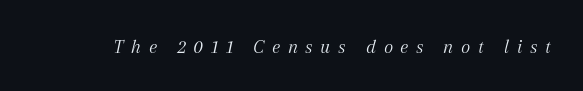
{"italic": "yes", "lean": "right", "slant_degrees": 12, "bold": "no", "underline": "no", "letter_spacing": "wide", "letter_spacing_em": 0.37, "glyph_px": 20}
